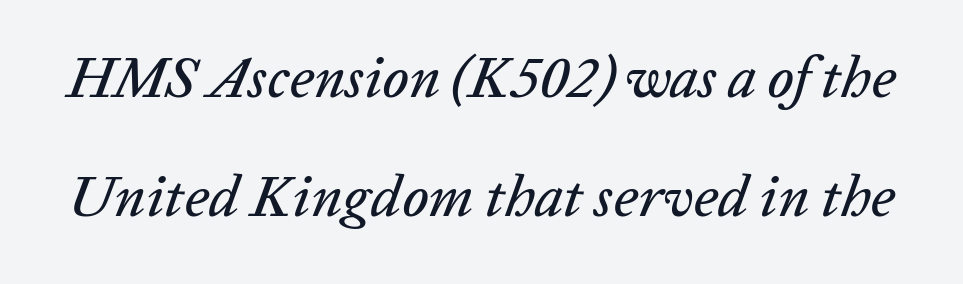
Q: Is the text italic (slanted)? A: Yes, it leans right by about 20 degrees.
Q: Is the text underlined? A: No.
Q: Is the spacing between letters normal or unusually wide? A: Normal.
Q: Is the spacing between lines tight, normal or loose? A: Loose.
Q: Width (condensed, normal, or wide)? A: Normal.
Q: Stroke contrast? A: Low.
Q: x-height? A: Medium.
Q: Monospaced? A: No.
